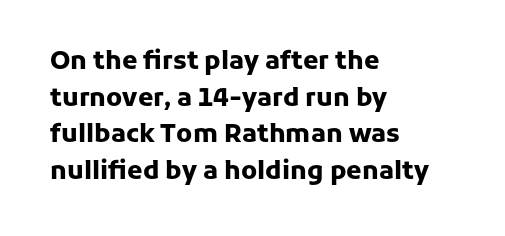
{"italic": "no", "bold": "yes", "underline": "no", "align": "left", "line_spacing": "normal", "line_spacing_ratio": 1.47, "letter_spacing": "normal", "letter_spacing_em": 0.0, "glyph_px": 25}
